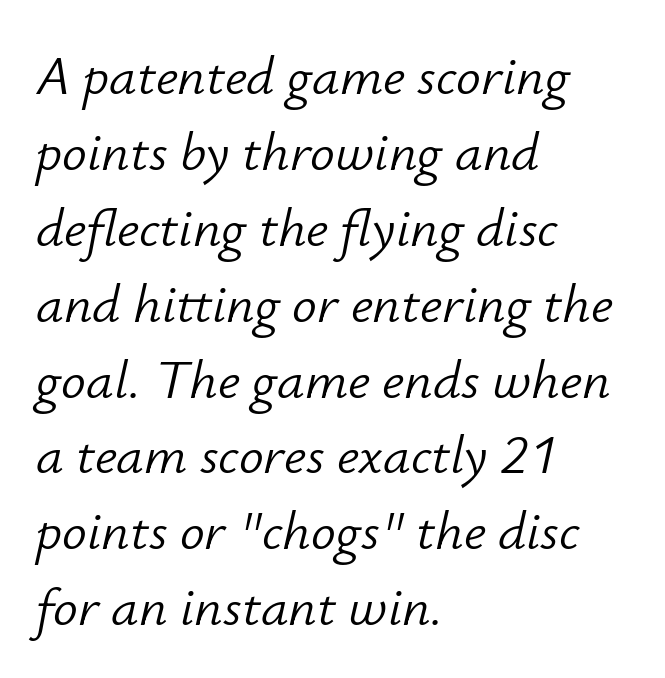
Q: Is the text bold? A: No.
Q: Is the text italic (slanted)? A: Yes, it leans right by about 12 degrees.
Q: Is the text underlined? A: No.
Q: How is the paragraph aligned? A: Left-aligned.
Q: Is the spacing between letters normal or unusually wide? A: Normal.
Q: Is the spacing between lines tight, normal or loose? A: Normal.
Q: Width (condensed, normal, or wide)? A: Normal.
Q: Stroke contrast? A: Low.
Q: x-height? A: Small.
Q: Monospaced? A: No.
